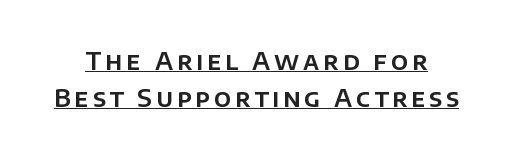
The image shows 24 px text type, upright; set normal line spacing (1.55x), underlined.
